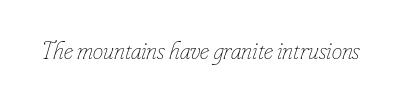
The image shows 26 px text type, italic (leaning right); set normal letter spacing, not underlined.
